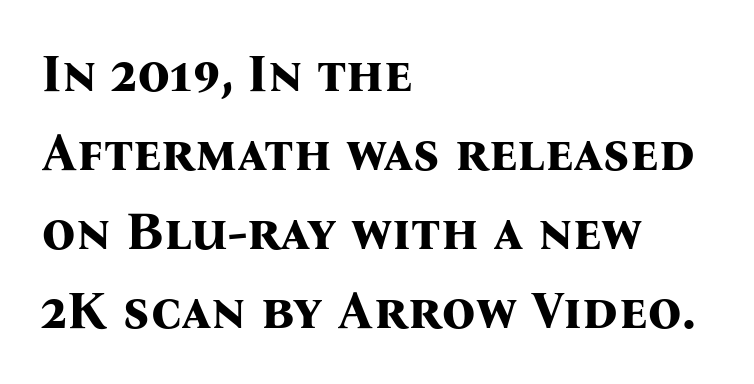
Does the type have serifs? Yes, each stem ends in a small foot. How are the letters spaced? Ordinarily, with no added tracking. Honestly, the row spacing looks completely unremarkable. Descender tails drop into unmarked territory. Stroke thickness is high; the sample reads as a true bold.
